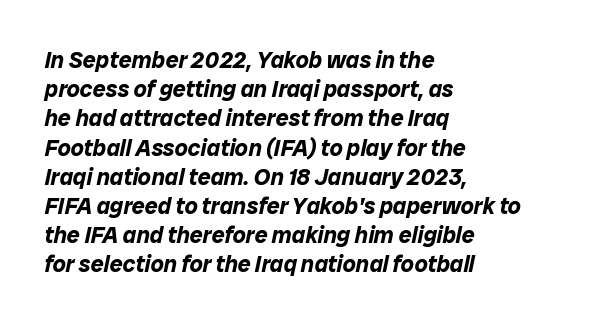
{"italic": "yes", "lean": "right", "slant_degrees": 12, "bold": "yes", "underline": "no", "align": "left", "line_spacing": "normal", "line_spacing_ratio": 1.27, "letter_spacing": "normal", "letter_spacing_em": 0.0, "glyph_px": 23}
